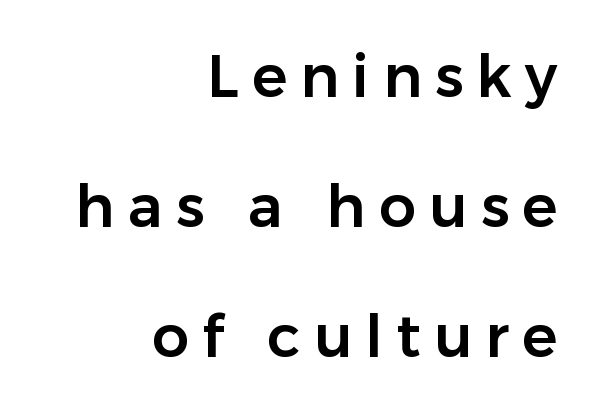
The image shows 59 px sans-serif type, upright; set right-aligned, loose line spacing (2.2x), unusually wide letter spacing (+0.22 em), not underlined; low stroke contrast and a medium x-height.
